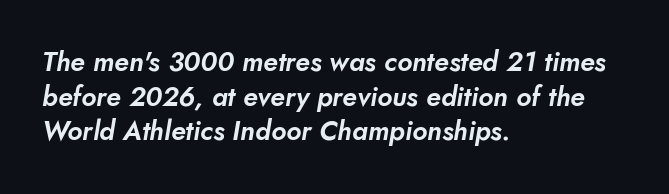
The image shows 27 px text type; set left-aligned, normal line spacing (1.28x), normal letter spacing, not underlined.
